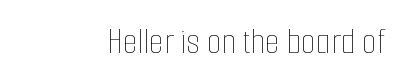
The line texture is even and compact thanks to regular tracking. No italicization has been applied; the sample stays upright. Descenders hang freely into open space. These lines are rendered in a variable-pitch font. The font is comparable to plain body text, perhaps lighter.
